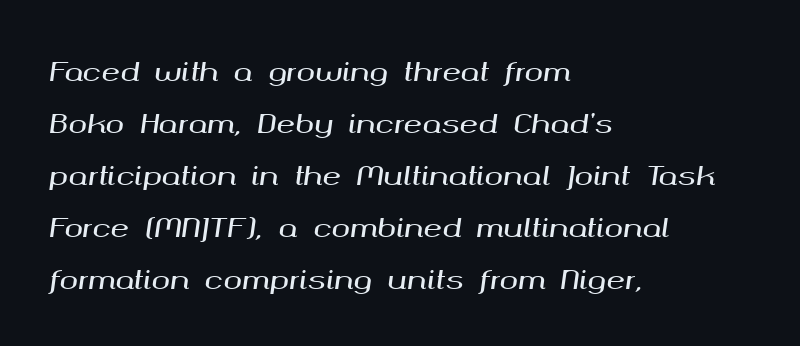
Q: Is the text italic (slanted)? A: Yes, it leans right by about 8 degrees.
Q: Is the text underlined? A: No.
Q: How is the paragraph aligned? A: Left-aligned.
Q: Is the spacing between letters normal or unusually wide? A: Normal.
Q: Is the spacing between lines tight, normal or loose? A: Loose.
